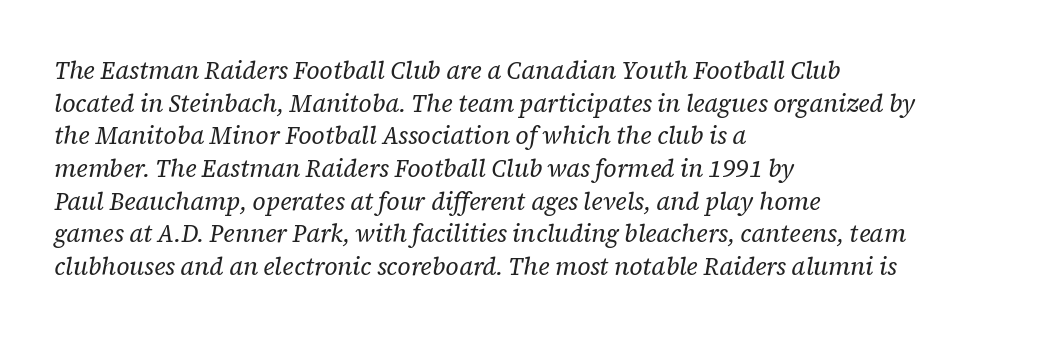
The image shows 24 px text type, italic (leaning right); set left-aligned, normal line spacing (1.36x), normal letter spacing, not underlined.
